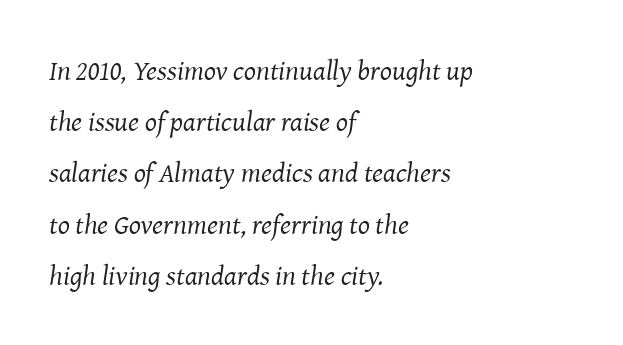
Q: Is the text bold? A: No.
Q: Is the text italic (slanted)? A: Yes, it leans right by about 8 degrees.
Q: Is the typeface a serif or a sans-serif typeface? A: Serif.
Q: Is the text underlined? A: No.
Q: How is the paragraph aligned? A: Left-aligned.
Q: Is the spacing between letters normal or unusually wide? A: Normal.
Q: Width (condensed, normal, or wide)? A: Normal.
Q: Stroke contrast? A: Medium.
Q: x-height? A: Medium.
Q: Monospaced? A: No.
